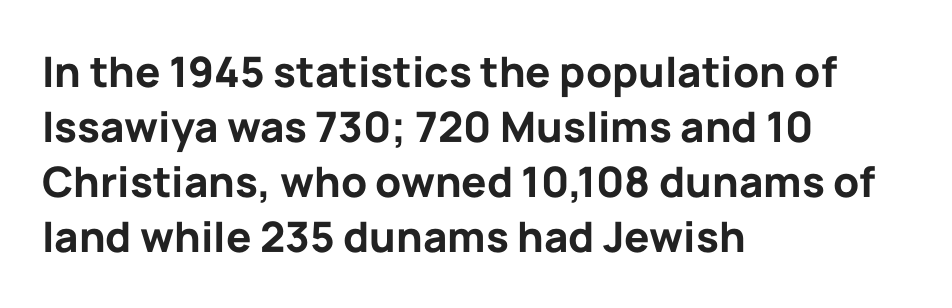
{"serif": "no", "italic": "no", "bold": "yes", "weight": "bold", "width": "normal", "stroke_contrast": "low", "x_height": "medium", "monospaced": "no", "underline": "no", "align": "left", "line_spacing": "normal", "line_spacing_ratio": 1.31, "letter_spacing": "normal", "letter_spacing_em": 0.0, "glyph_px": 42}
